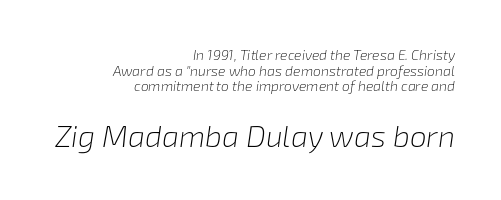
Q: Is the text bold? A: No.
Q: Is the text italic (slanted)? A: Yes, it leans right by about 8 degrees.
Q: Is the text underlined? A: No.
Q: How is the paragraph aligned? A: Right-aligned.
Q: Is the spacing between letters normal or unusually wide? A: Normal.
Q: Is the spacing between lines tight, normal or loose? A: Tight.
Q: Which block of text is set in a larger size, the first (top) or the second (bottom)? A: The second (bottom) one.
Q: Width (condensed, normal, or wide)? A: Normal.
Q: Stroke contrast? A: Low.
Q: x-height? A: Medium.
Q: Monospaced? A: No.
